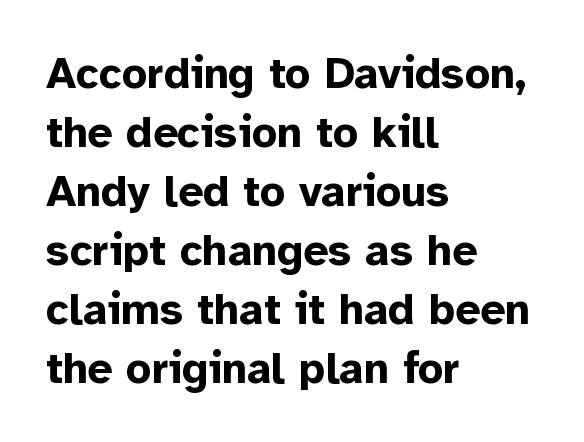
The image shows 44 px bold sans-serif type, upright; set left-aligned, normal line spacing (1.34x), normal letter spacing, not underlined; low stroke contrast and a medium x-height.
